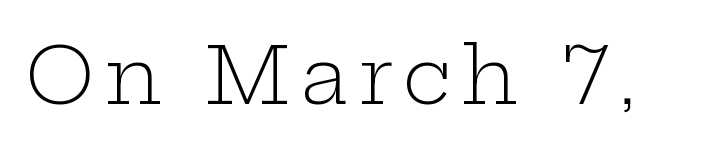
The image shows 78 px light, wide serif type, upright; set not underlined; low stroke contrast and a medium x-height.
